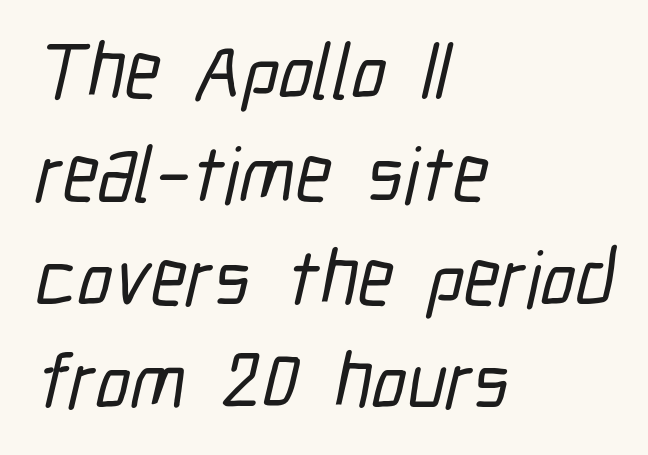
{"serif": "no", "width": "condensed", "stroke_contrast": "low", "x_height": "medium", "monospaced": "no", "underline": "no", "align": "left", "line_spacing": "normal", "line_spacing_ratio": 1.31, "letter_spacing": "normal", "letter_spacing_em": 0.0, "glyph_px": 79}
